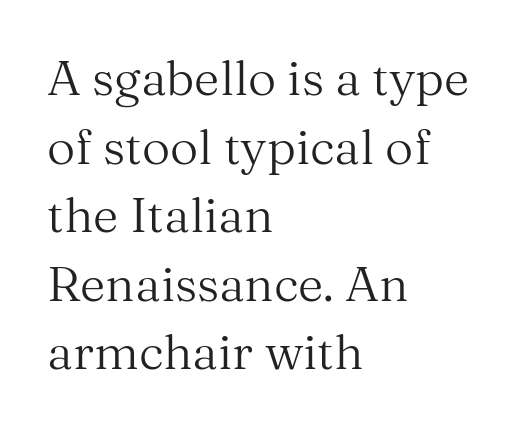
{"serif": "yes", "italic": "no", "bold": "no", "weight": "regular", "width": "normal", "stroke_contrast": "medium", "x_height": "medium", "monospaced": "no", "underline": "no", "align": "left", "line_spacing": "normal", "line_spacing_ratio": 1.4, "letter_spacing": "normal", "letter_spacing_em": 0.0, "glyph_px": 49}
